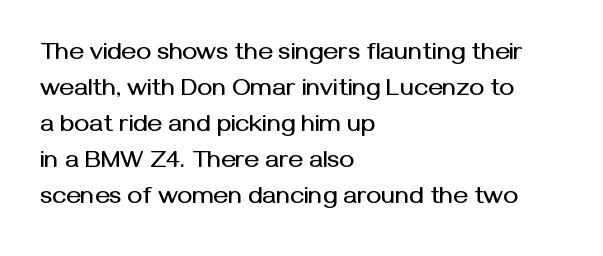
Q: Is the text italic (slanted)? A: No, it is upright.
Q: Is the text underlined? A: No.
Q: How is the paragraph aligned? A: Left-aligned.
Q: Is the spacing between letters normal or unusually wide? A: Normal.
Q: Is the spacing between lines tight, normal or loose? A: Normal.
